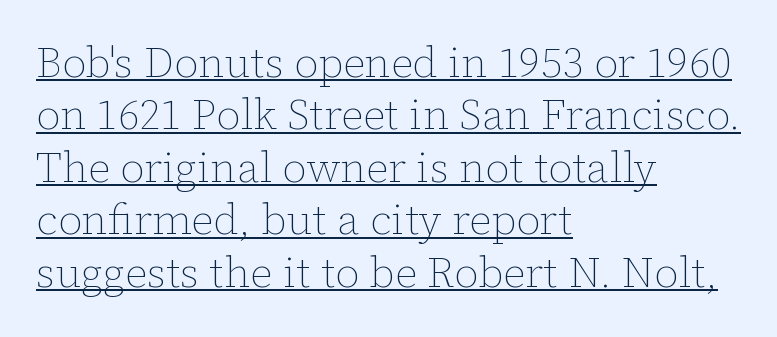
Q: Is the text bold? A: No.
Q: Is the text italic (slanted)? A: No, it is upright.
Q: Is the text underlined? A: Yes.
Q: How is the paragraph aligned? A: Left-aligned.
Q: Is the spacing between letters normal or unusually wide? A: Normal.
Q: Is the spacing between lines tight, normal or loose? A: Normal.
Q: Width (condensed, normal, or wide)? A: Normal.
Q: Stroke contrast? A: Low.
Q: x-height? A: Medium.
Q: Monospaced? A: No.
